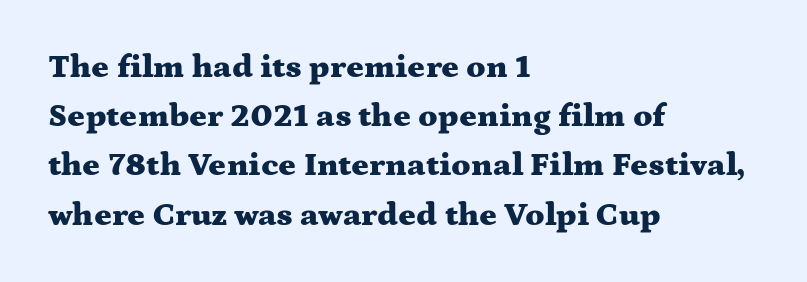
The image shows 33 px heavy, wide serif type, upright; set left-aligned, normal line spacing (1.49x), normal letter spacing, not underlined; medium stroke contrast and a medium x-height.
